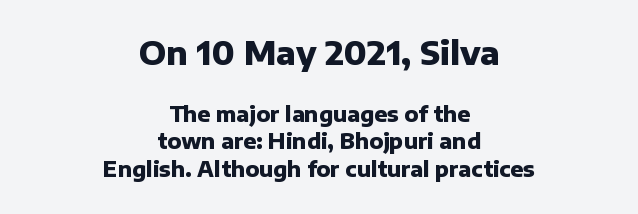
Do the letters lean? They stand straight. No word sits above an underline. The text was rendered using a sans face with plain stroke endings. Its strokes are broad and dark, the hallmark of bold type. Tracking value appears to be zero — textbook default spacing. Casual observation: everything's sitting right in the middle.
